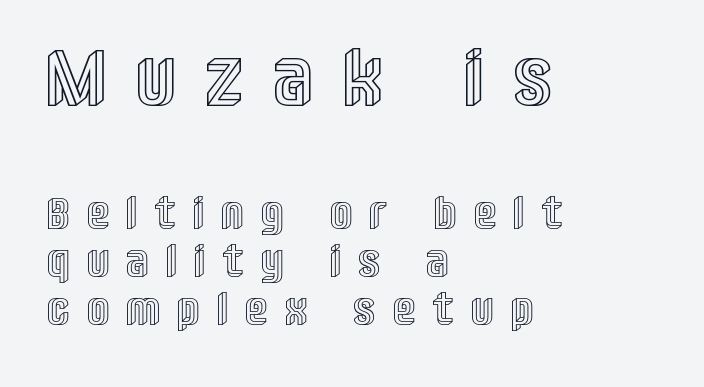
Q: Is the text italic (slanted)? A: No, it is upright.
Q: Is the text underlined? A: No.
Q: How is the paragraph aligned? A: Left-aligned.
Q: Is the spacing between letters normal or unusually wide? A: Unusually wide.
Q: Is the spacing between lines tight, normal or loose? A: Tight.
Q: Which block of text is set in a larger size, the first (top) or the second (bottom)? A: The first (top) one.
Q: Width (condensed, normal, or wide)? A: Condensed.
Q: x-height? A: Large.
Q: Monospaced? A: No.
